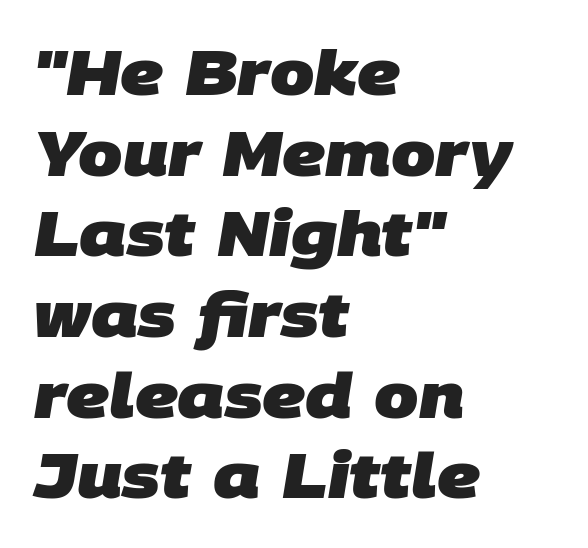
Q: Is the text bold? A: Yes.
Q: Is the typeface a serif or a sans-serif typeface? A: Sans-serif.
Q: Is the text underlined? A: No.
Q: How is the paragraph aligned? A: Left-aligned.
Q: Is the spacing between letters normal or unusually wide? A: Normal.
Q: Is the spacing between lines tight, normal or loose? A: Normal.
Q: Width (condensed, normal, or wide)? A: Normal.
Q: Stroke contrast? A: Low.
Q: x-height? A: Large.
Q: Monospaced? A: No.
